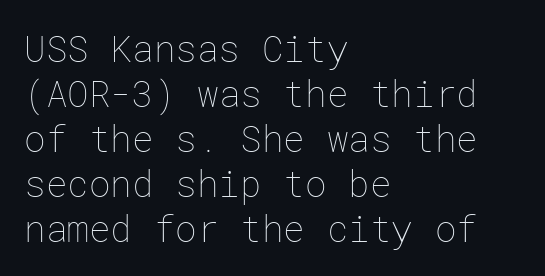
Counters stay open thanks to moderate or lighter strokes. Here the glyphs are tracked normally, forming tight word shapes. Tall strokes in this sample are plumb rather than angled. A bare baseline throughout the passage. The compositor pushed each line to the left boundary. Interline gaps are of average width in this sample.
